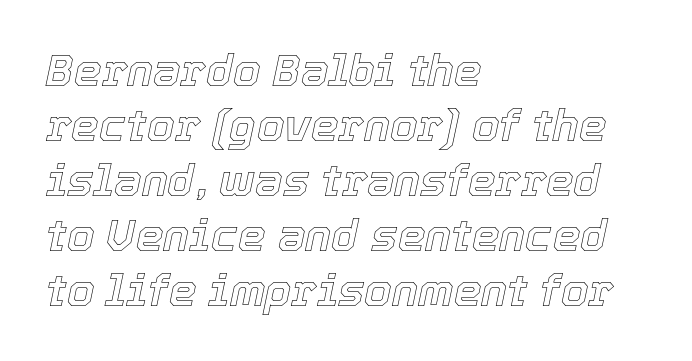
The image shows 44 px text type, italic (leaning right); set left-aligned, normal line spacing (1.25x), normal letter spacing, not underlined; a medium x-height.
